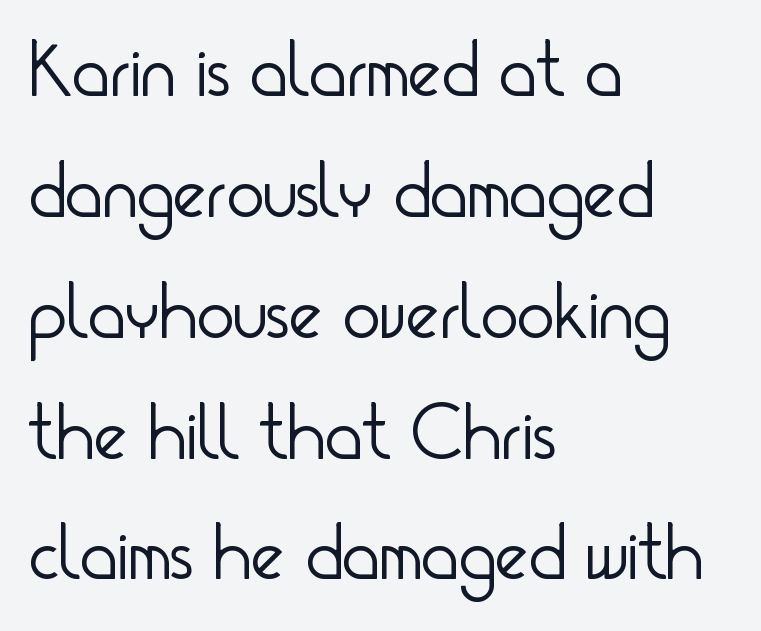
The rendering anchors every line to the left-hand side. You could not count columns in this text — the font is proportionally spaced. Heft: none added — not bold. In terms of posture, this sample is upright. The type is set solid horizontally, with unmodified tracking.
